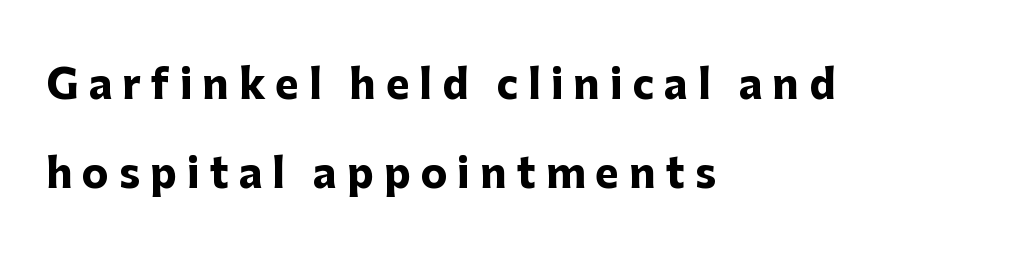
The image shows 40 px heavy sans-serif type, upright; set left-aligned, loose line spacing (2.22x), unusually wide letter spacing (+0.25 em), not underlined; low stroke contrast and a medium x-height.
